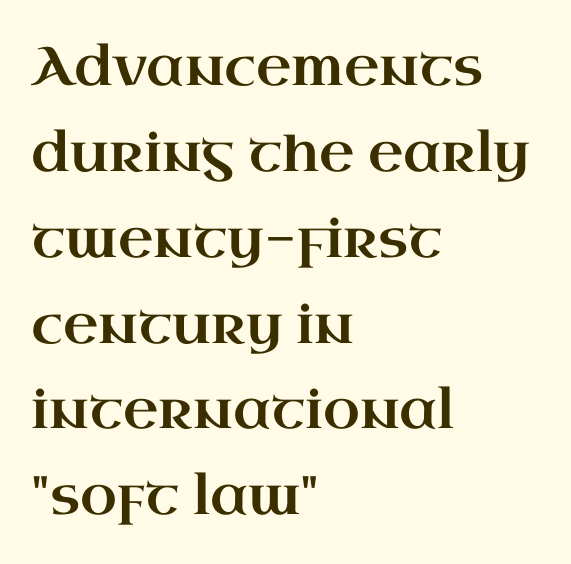
Q: Is the text italic (slanted)? A: No, it is upright.
Q: Is the typeface a serif or a sans-serif typeface? A: Serif.
Q: Is the text underlined? A: No.
Q: How is the paragraph aligned? A: Left-aligned.
Q: Is the spacing between letters normal or unusually wide? A: Normal.
Q: Is the spacing between lines tight, normal or loose? A: Normal.
Q: Width (condensed, normal, or wide)? A: Wide.
Q: Stroke contrast? A: High.
Q: x-height? A: Small.
Q: Monospaced? A: No.
